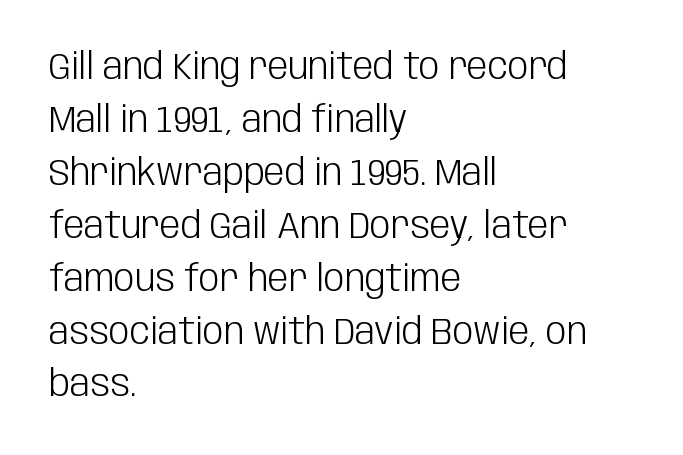
The image shows 37 px light, condensed sans-serif type, upright; set left-aligned, normal line spacing (1.43x), normal letter spacing, not underlined; low stroke contrast and a large x-height.
